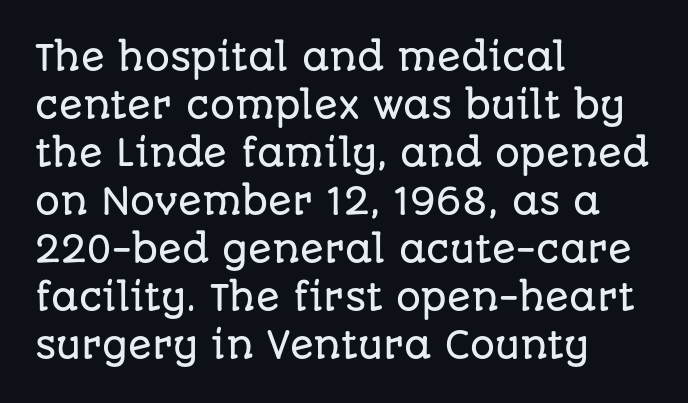
The image shows 35 px sans-serif type, upright; set left-aligned, normal line spacing (1.37x), normal letter spacing, not underlined; low stroke contrast and a large x-height.
